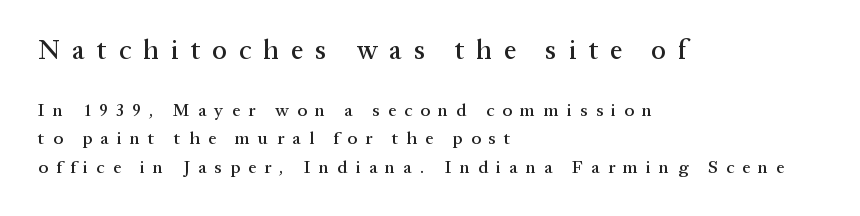
Q: Is the text italic (slanted)? A: No, it is upright.
Q: Is the text underlined? A: No.
Q: How is the paragraph aligned? A: Left-aligned.
Q: Is the spacing between letters normal or unusually wide? A: Unusually wide.
Q: Is the spacing between lines tight, normal or loose? A: Normal.
Q: Which block of text is set in a larger size, the first (top) or the second (bottom)? A: The first (top) one.
